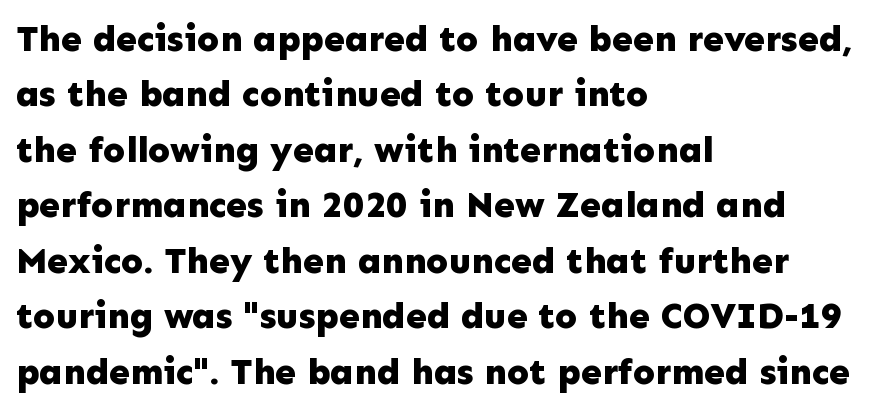
{"serif": "no", "italic": "no", "bold": "yes", "weight": "bold", "width": "normal", "stroke_contrast": "low", "x_height": "medium", "monospaced": "no", "underline": "no", "align": "left", "line_spacing": "normal", "line_spacing_ratio": 1.5, "letter_spacing": "normal", "letter_spacing_em": 0.0, "glyph_px": 37}
